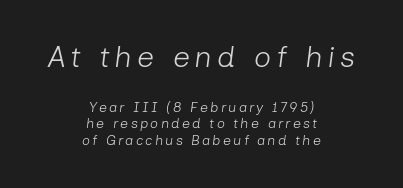
The strokes carry an ordinary text weight at most. Descender tails drop into unmarked territory. The face used here appears at its bigger size in the upper chunk. Note the varied advance widths — an 'i' is clearly narrower than an 'm'. Italic? Definitely — the glyphs are oblique.
